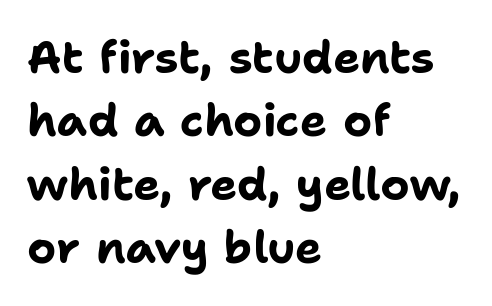
The text was rendered using a sans face with plain stroke endings. Proportional: the letters do not fall into vertical columns. Students, this is bold: see how much ink each stroke carries. Leading: standard. Honestly, there is no underline to notice here at all.
